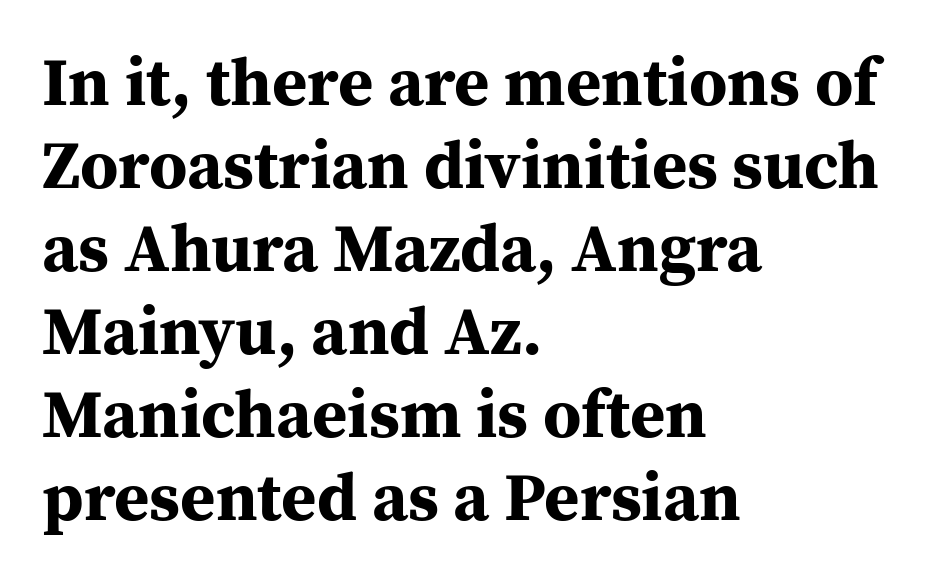
{"serif": "yes", "italic": "no", "bold": "yes", "weight": "bold", "width": "normal", "stroke_contrast": "medium", "x_height": "medium", "monospaced": "no", "underline": "no", "align": "left", "line_spacing_ratio": 1.22, "letter_spacing": "normal", "letter_spacing_em": 0.0, "glyph_px": 68}
